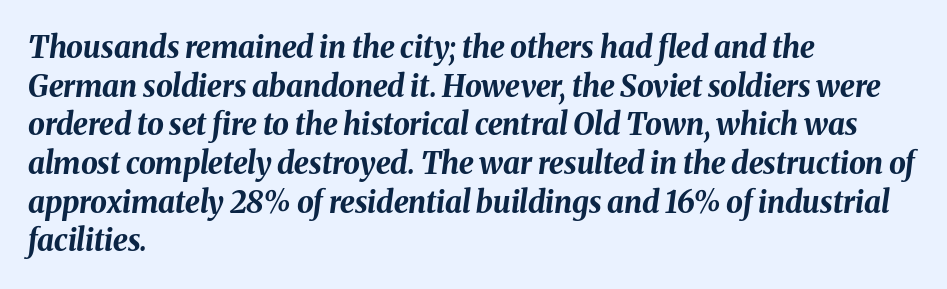
{"italic": "yes", "lean": "right", "slant_degrees": 8, "bold": "yes", "weight": "bold", "width": "normal", "stroke_contrast": "medium", "x_height": "medium", "monospaced": "no", "underline": "no", "align": "left", "line_spacing": "normal", "line_spacing_ratio": 1.29, "letter_spacing": "normal", "letter_spacing_em": 0.0, "glyph_px": 30}
